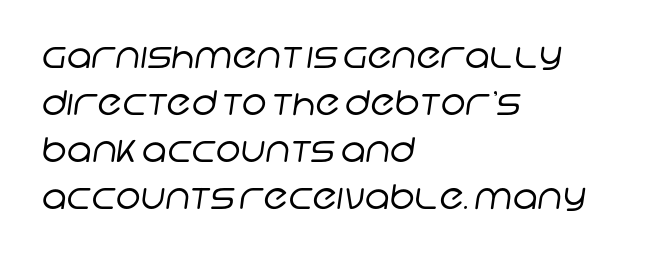
Is the letter spacing exaggerated? No — it looks like the ordinary default. The area under the type is left untouched. Letters have the restrained weight of plain body copy at most. Does the copy run flush right? No — it runs flush left. A sans-serif font was chosen for this passage. Baseline-to-baseline distance is the conventional proportion of letter height.
